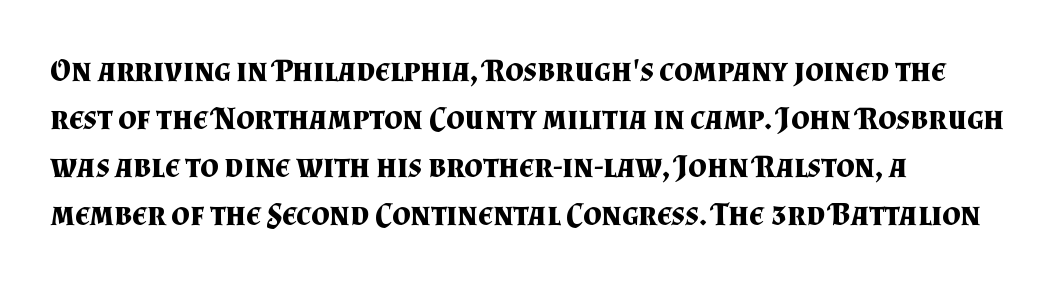
The image shows 32 px bold serif type, upright; set left-aligned, normal line spacing (1.5x), normal letter spacing, not underlined; medium stroke contrast and a small x-height.
